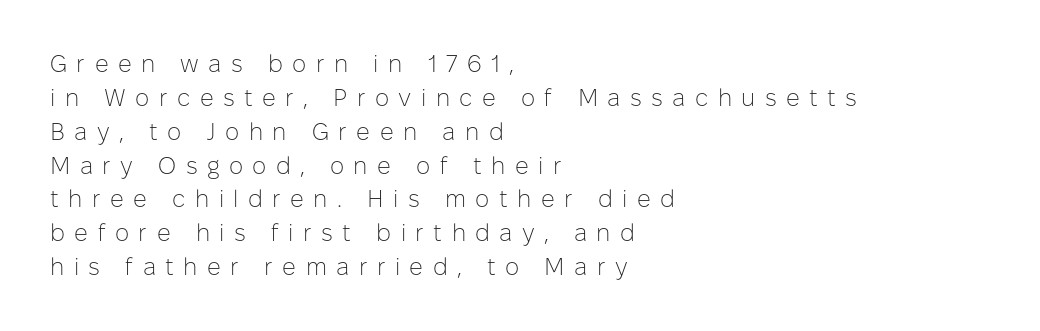
Q: Is the text bold? A: No.
Q: Is the text italic (slanted)? A: No, it is upright.
Q: Is the text underlined? A: No.
Q: How is the paragraph aligned? A: Left-aligned.
Q: Is the spacing between letters normal or unusually wide? A: Unusually wide.
Q: Is the spacing between lines tight, normal or loose? A: Normal.
